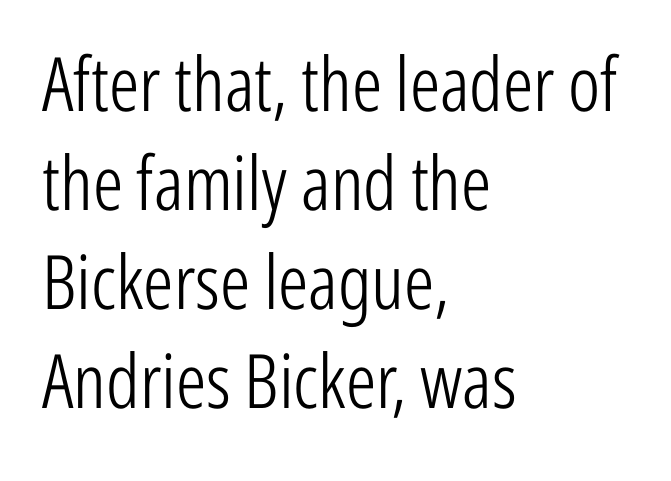
The image shows 75 px light, condensed sans-serif type, upright; set left-aligned, normal line spacing (1.32x), normal letter spacing, not underlined; low stroke contrast and a medium x-height.
